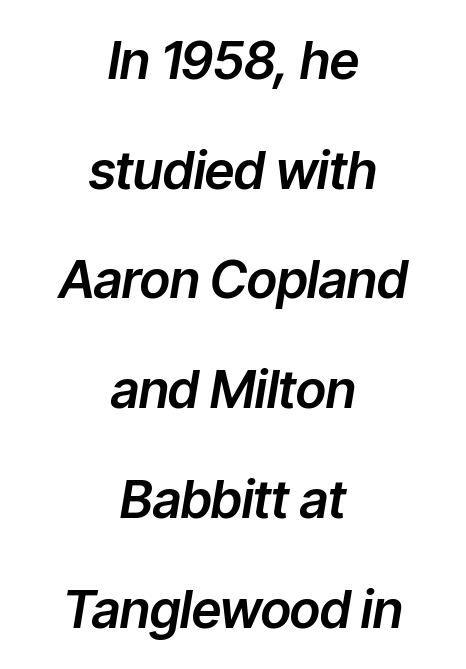
Layout note: lines centered. If you measured baseline to baseline, you'd find a long distance. Each word holds together tightly as a unit, with standard inter-letter gaps. No word sits above an underline.
